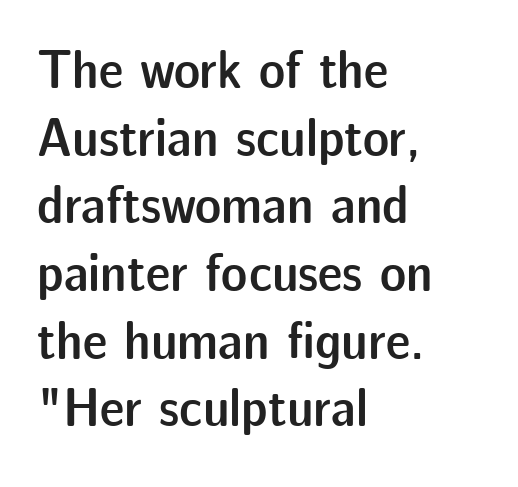
{"serif": "no", "italic": "no", "bold": "semi", "weight": "semibold", "width": "normal", "stroke_contrast": "low", "x_height": "medium", "monospaced": "no", "underline": "no", "align": "left", "line_spacing_ratio": 1.23, "letter_spacing": "normal", "letter_spacing_em": 0.0, "glyph_px": 55}
